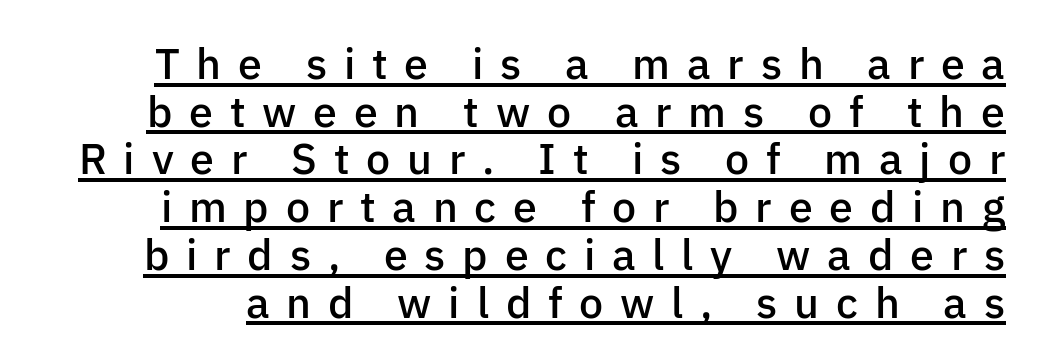
The letters carry no serifs — their stems end cleanly without finishing strokes. Is this a fixed-width face? No — the glyphs have proportional, varying widths. Strokes here are thickened, but only to semibold level. The space between consecutive lines is stingy.
